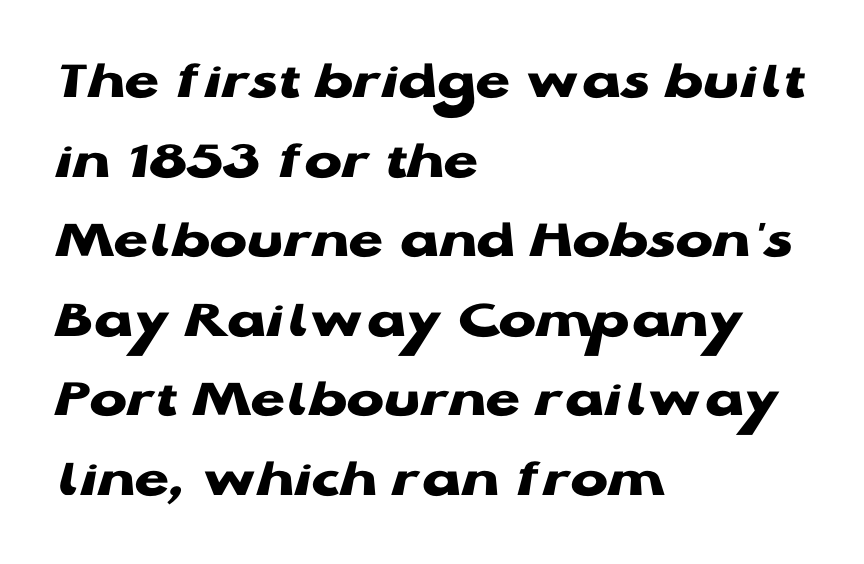
{"serif": "no", "italic": "no", "bold": "yes", "weight": "heavy", "width": "wide", "stroke_contrast": "low", "x_height": "medium", "monospaced": "no", "underline": "no", "align": "left", "line_spacing": "normal", "line_spacing_ratio": 1.42, "letter_spacing": "normal", "letter_spacing_em": 0.0, "glyph_px": 56}
